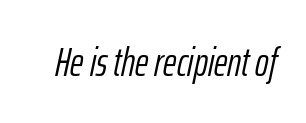
The image shows 41 px light, condensed type, italic (leaning right); set normal letter spacing, not underlined; low stroke contrast and a medium x-height.
